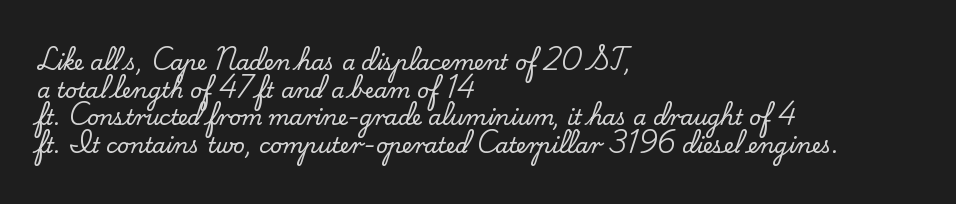
The image shows 21 px text type; set left-aligned, normal line spacing (1.31x), normal letter spacing, not underlined.
